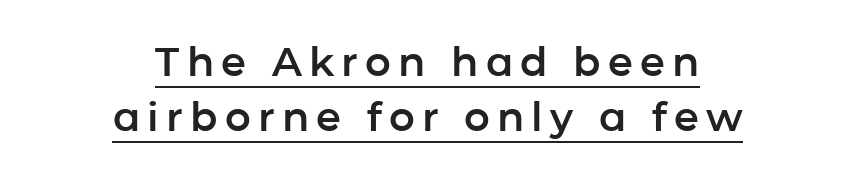
{"serif": "no", "italic": "no", "width": "normal", "stroke_contrast": "low", "x_height": "medium", "monospaced": "no", "underline": "yes", "align": "center", "line_spacing": "normal", "line_spacing_ratio": 1.38, "glyph_px": 40}
